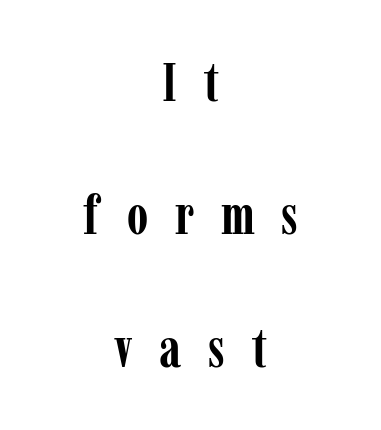
The face used here is proportionally spaced, like ordinary book or web type. The space directly below the letters is spotless. A great deal of white space separates one row of letters from the next. Typographically, this falls in the serif category. Does the lettering tilt? It doesn't — this is upright. The setting favours the middle, as headings and verse often do.
